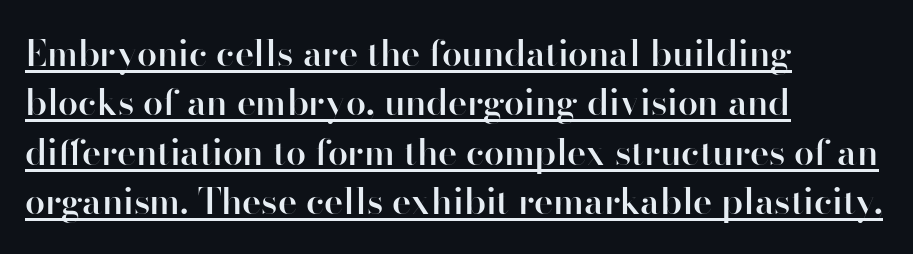
Q: Is the text bold? A: Semi-bold.
Q: Is the text italic (slanted)? A: No, it is upright.
Q: Is the typeface a serif or a sans-serif typeface? A: Sans-serif.
Q: Is the text underlined? A: Yes.
Q: How is the paragraph aligned? A: Left-aligned.
Q: Is the spacing between letters normal or unusually wide? A: Normal.
Q: Is the spacing between lines tight, normal or loose? A: Normal.
Q: Width (condensed, normal, or wide)? A: Normal.
Q: Stroke contrast? A: High.
Q: x-height? A: Small.
Q: Monospaced? A: No.
